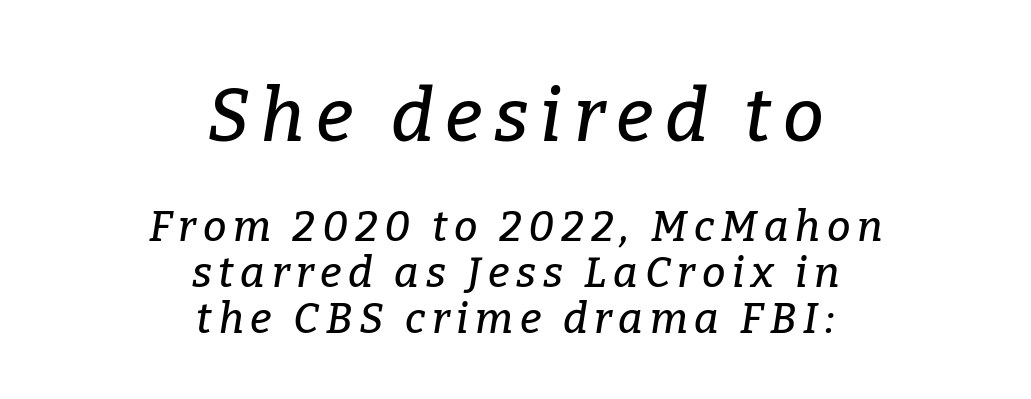
{"serif": "yes", "italic": "yes", "lean": "right", "slant_degrees": 9, "width": "normal", "stroke_contrast": "low", "x_height": "medium", "monospaced": "no", "underline": "no", "align": "center", "line_spacing": "tight", "line_spacing_ratio": 1.1, "larger_block": "first", "size_ratio": 1.74, "glyph_px": 73}
